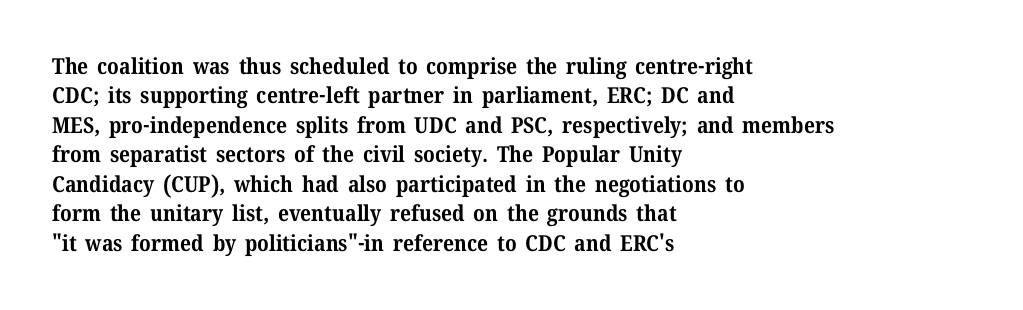
{"italic": "no", "bold": "yes", "underline": "no", "align": "left", "line_spacing": "normal", "line_spacing_ratio": 1.34, "letter_spacing": "normal", "letter_spacing_em": 0.0, "glyph_px": 22}
